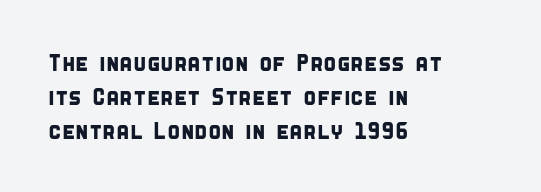
Q: Is the text underlined? A: No.
Q: How is the paragraph aligned? A: Left-aligned.
Q: Is the spacing between letters normal or unusually wide? A: Normal.
Q: Is the spacing between lines tight, normal or loose? A: Normal.
